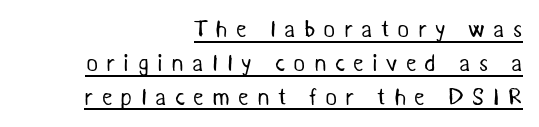
Q: Is the text bold? A: No.
Q: Is the text underlined? A: Yes.
Q: How is the paragraph aligned? A: Right-aligned.
Q: Is the spacing between letters normal or unusually wide? A: Unusually wide.
Q: Is the spacing between lines tight, normal or loose? A: Normal.
